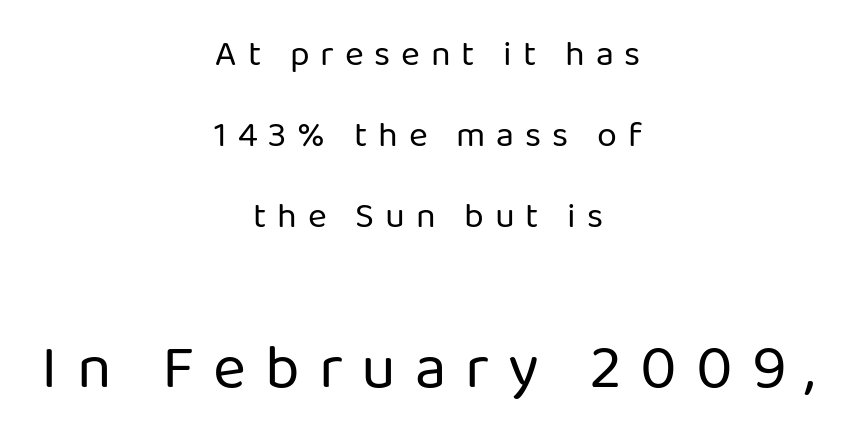
Posture: vertical. Between these two stacked blocks, the lower one wins on size. Typeset on center — no edge is straight. You could fit nearly another row in the gap between these rows.
